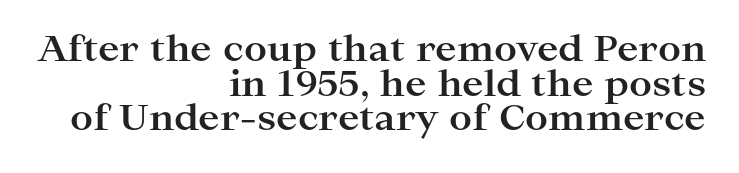
Is this a sans? No — the strokes have serifs. The lettering holds an erect, upright posture throughout. Visually the block forms a straight wall on the right and a jagged coastline on the left. A typesetter would call this zero additional tracking.
